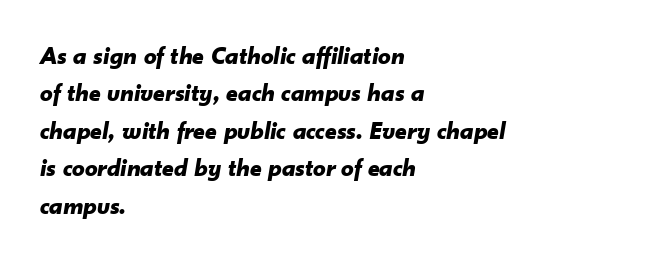
The image shows 25 px bold type, italic (leaning right); set left-aligned, normal line spacing (1.5x), normal letter spacing, not underlined.
